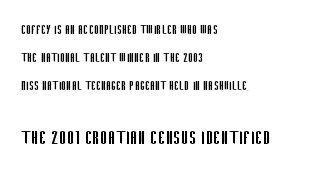
The image shows 23 px text type, upright; set left-aligned, line spacing 1.87x, normal letter spacing, not underlined; the second (bottom) block is 1.53x larger.
